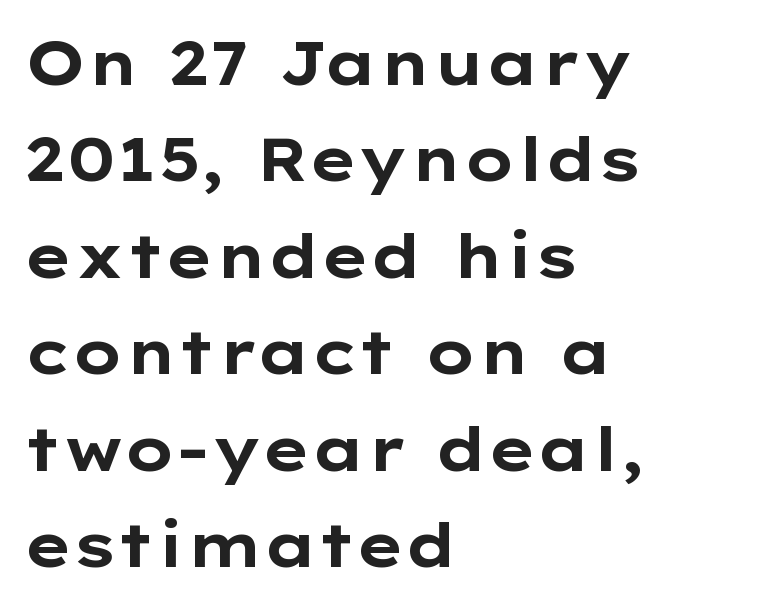
Q: Is the text bold? A: Yes.
Q: Is the text italic (slanted)? A: No, it is upright.
Q: Is the typeface a serif or a sans-serif typeface? A: Sans-serif.
Q: Is the text underlined? A: No.
Q: How is the paragraph aligned? A: Left-aligned.
Q: Is the spacing between letters normal or unusually wide? A: Normal.
Q: Is the spacing between lines tight, normal or loose? A: Normal.
Q: Width (condensed, normal, or wide)? A: Wide.
Q: Stroke contrast? A: Low.
Q: x-height? A: Medium.
Q: Monospaced? A: No.
